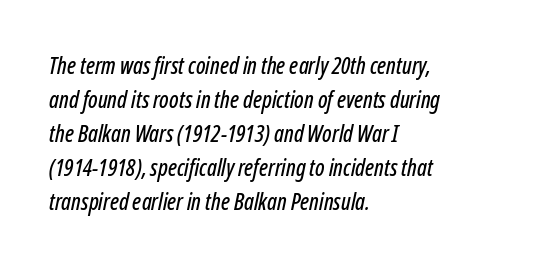
Q: Is the text italic (slanted)? A: Yes, it leans right by about 12 degrees.
Q: Is the text underlined? A: No.
Q: How is the paragraph aligned? A: Left-aligned.
Q: Is the spacing between letters normal or unusually wide? A: Normal.
Q: Is the spacing between lines tight, normal or loose? A: Normal.
